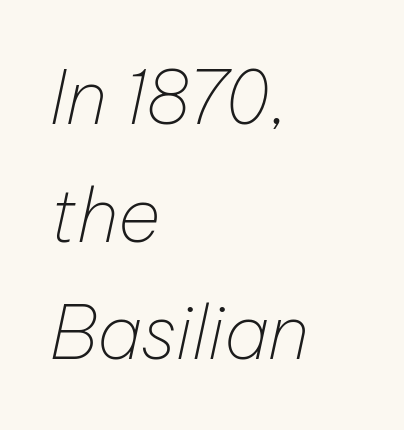
The image shows 74 px thin type, italic (leaning right); set left-aligned, normal line spacing (1.59x), normal letter spacing, not underlined; low stroke contrast and a medium x-height.
